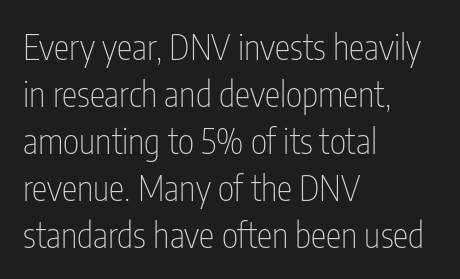
Q: Is the text bold? A: No.
Q: Is the text italic (slanted)? A: No, it is upright.
Q: Is the typeface a serif or a sans-serif typeface? A: Sans-serif.
Q: Is the text underlined? A: No.
Q: How is the paragraph aligned? A: Left-aligned.
Q: Is the spacing between letters normal or unusually wide? A: Normal.
Q: Is the spacing between lines tight, normal or loose? A: Normal.
Q: Width (condensed, normal, or wide)? A: Condensed.
Q: Stroke contrast? A: Low.
Q: x-height? A: Medium.
Q: Monospaced? A: No.
